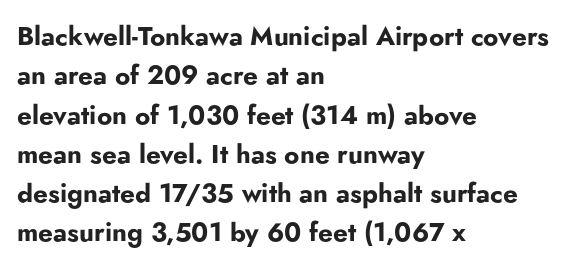
The image shows 26 px bold type, upright; set left-aligned, normal line spacing (1.51x), normal letter spacing, not underlined.
